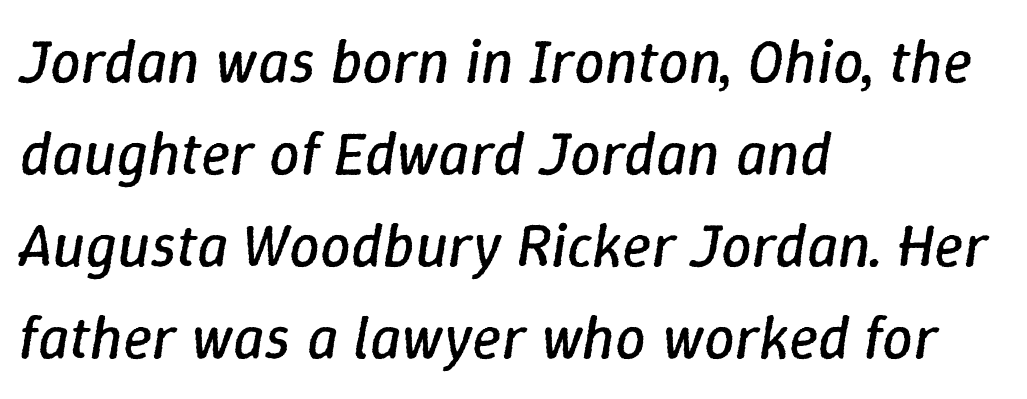
{"italic": "yes", "lean": "right", "slant_degrees": 9, "bold": "no", "weight": "regular", "width": "normal", "stroke_contrast": "low", "x_height": "medium", "monospaced": "no", "underline": "no", "align": "left", "line_spacing": "normal", "line_spacing_ratio": 1.51, "letter_spacing": "normal", "letter_spacing_em": 0.0, "glyph_px": 61}
